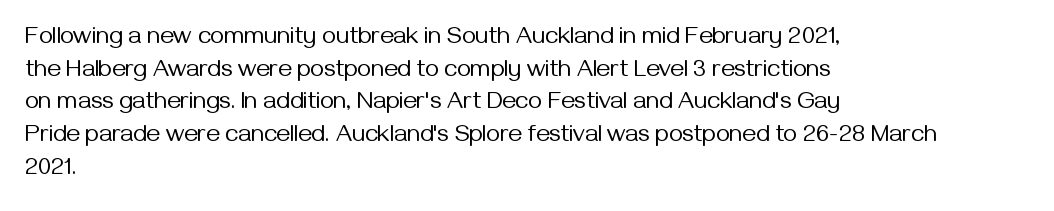
Plain, unruled lines of type. Ordinary non-slanted type is in use. Does extra space separate the letters? No, they use regular spacing. This is not heavy type; no bold has been used. These lines sit exactly where default settings would place them. Reading down the block, your eye returns to a fixed left position each line.
